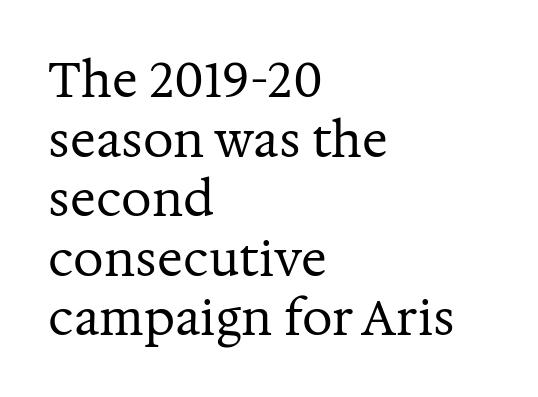
{"serif": "yes", "italic": "no", "bold": "no", "weight": "regular", "width": "normal", "stroke_contrast": "medium", "x_height": "medium", "monospaced": "no", "underline": "no", "align": "left", "line_spacing_ratio": 1.24, "letter_spacing": "normal", "letter_spacing_em": 0.0, "glyph_px": 48}
